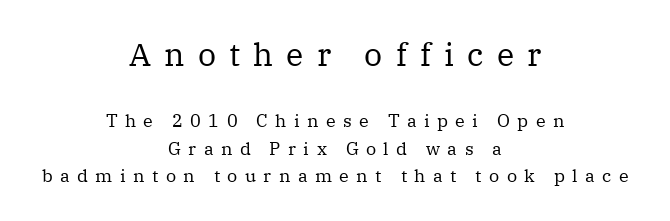
The image shows 32 px regular-weight serif type, upright; set centered, normal line spacing (1.54x), unusually wide letter spacing (+0.41 em), not underlined; the first (top) block is 1.78x larger; medium stroke contrast and a medium x-height.
